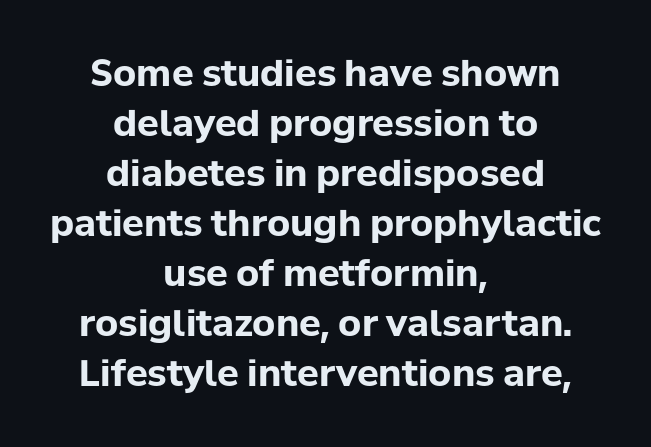
Q: Is the text bold? A: Yes.
Q: Is the text italic (slanted)? A: No, it is upright.
Q: Is the typeface a serif or a sans-serif typeface? A: Sans-serif.
Q: Is the text underlined? A: No.
Q: How is the paragraph aligned? A: Centered.
Q: Is the spacing between letters normal or unusually wide? A: Normal.
Q: Is the spacing between lines tight, normal or loose? A: Normal.
Q: Width (condensed, normal, or wide)? A: Normal.
Q: Stroke contrast? A: Low.
Q: x-height? A: Medium.
Q: Monospaced? A: No.
